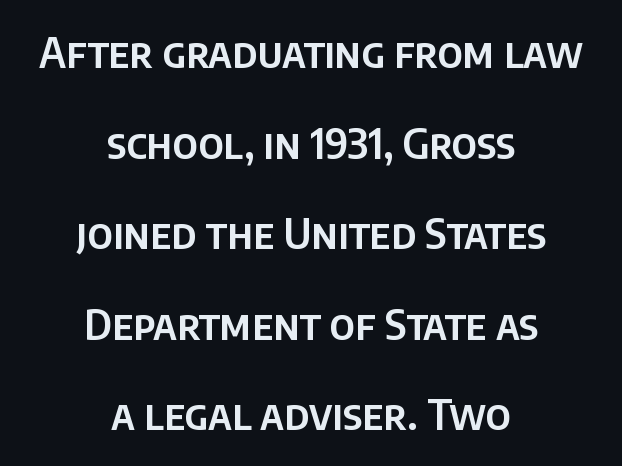
Q: Is the text italic (slanted)? A: No, it is upright.
Q: Is the typeface a serif or a sans-serif typeface? A: Sans-serif.
Q: Is the text underlined? A: No.
Q: How is the paragraph aligned? A: Centered.
Q: Is the spacing between letters normal or unusually wide? A: Normal.
Q: Is the spacing between lines tight, normal or loose? A: Loose.
Q: Width (condensed, normal, or wide)? A: Normal.
Q: Stroke contrast? A: Low.
Q: x-height? A: Large.
Q: Monospaced? A: No.
